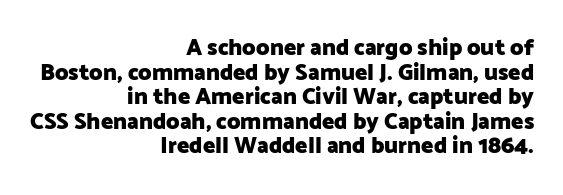
Q: Is the text bold? A: Yes.
Q: Is the text italic (slanted)? A: No, it is upright.
Q: Is the text underlined? A: No.
Q: How is the paragraph aligned? A: Right-aligned.
Q: Is the spacing between letters normal or unusually wide? A: Normal.
Q: Is the spacing between lines tight, normal or loose? A: Tight.
